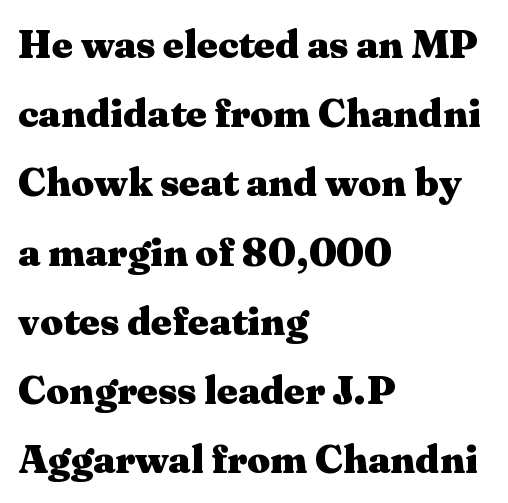
{"serif": "yes", "italic": "no", "bold": "yes", "weight": "heavy", "width": "wide", "stroke_contrast": "medium", "x_height": "medium", "monospaced": "no", "underline": "no", "align": "left", "line_spacing_ratio": 1.73, "letter_spacing": "normal", "letter_spacing_em": 0.0, "glyph_px": 40}
